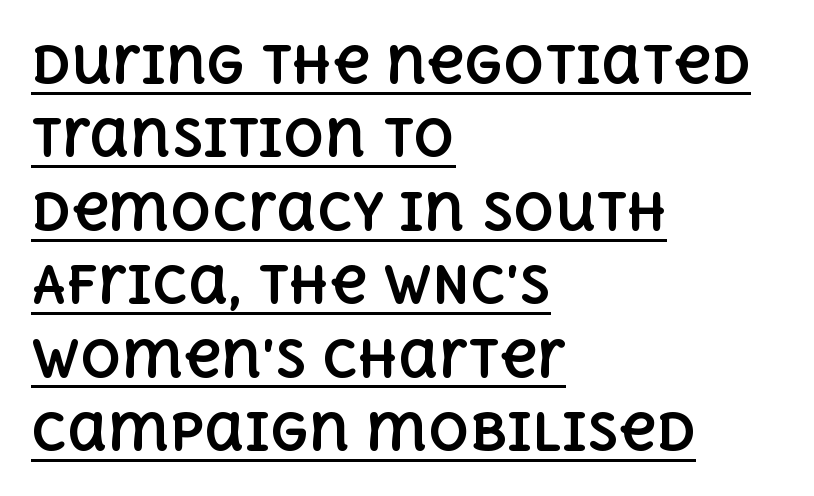
The image shows 51 px bold type, upright; set left-aligned, normal line spacing (1.44x), normal letter spacing, underlined; a large x-height.
